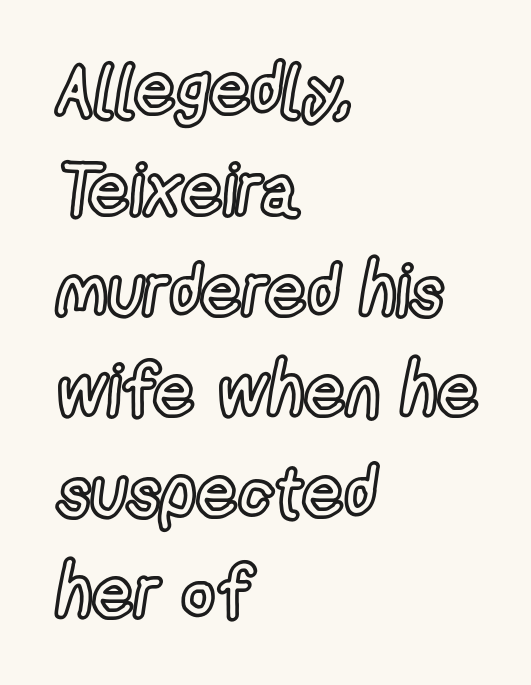
Honestly, the row spacing looks completely unremarkable. The specimen omits any rule beneath the text block's lines. You could call the tracking neutral — neither tight nor loose. The paragraph shown leans on its left margin.
